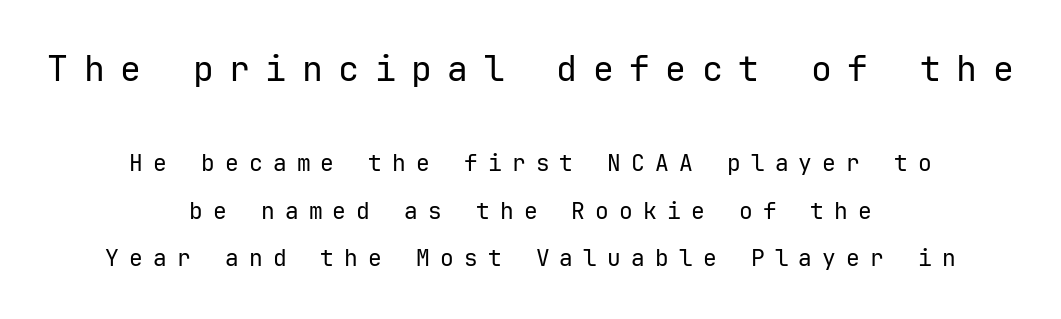
Q: Is the text bold? A: No.
Q: Is the text italic (slanted)? A: No, it is upright.
Q: Is the typeface a serif or a sans-serif typeface? A: Sans-serif.
Q: Is the text underlined? A: No.
Q: How is the paragraph aligned? A: Centered.
Q: Is the spacing between letters normal or unusually wide? A: Unusually wide.
Q: Is the spacing between lines tight, normal or loose? A: Loose.
Q: Which block of text is set in a larger size, the first (top) or the second (bottom)? A: The first (top) one.
Q: Width (condensed, normal, or wide)? A: Normal.
Q: Stroke contrast? A: Low.
Q: x-height? A: Medium.
